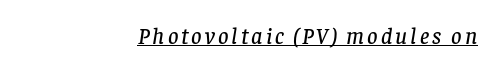
In designer terms, the underline attribute is active on this setting. Right-aligned paragraph, ragged on the left. Posture: slanted.
